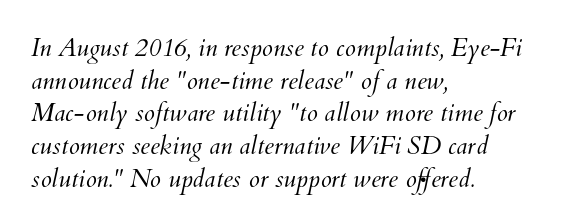
Glyph-to-glyph distance matches everyday printed text. Stroke mass is kept to a normal reading level or below. Does the leading feel generous? No, just average. Descender tails drop into unmarked territory. Casual observation: everything's shoved over to the left.
